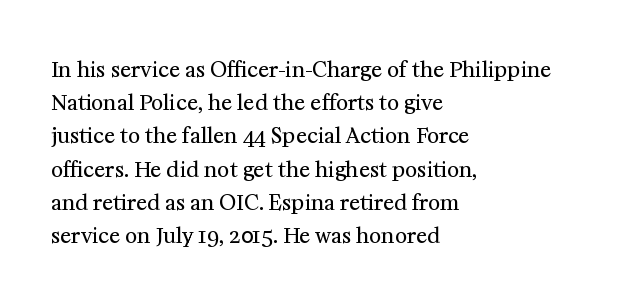
The image shows 21 px text type, upright; set left-aligned, normal line spacing (1.58x), normal letter spacing, not underlined.
